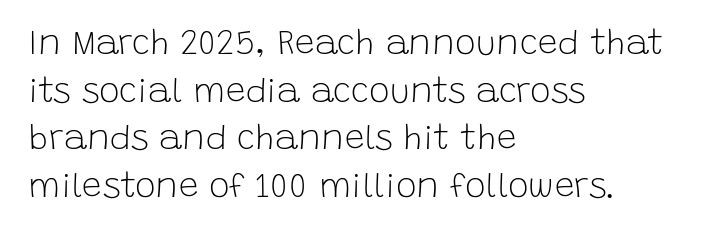
The characters are drawn with everyday or finer stroke widths. Do the letters lean? They stand straight. The line-height multiplier appears to be the usual default. The passage shown is typed in a proportional face where columns would drift. Horizontal alignment here is leftward, the default for most running prose.
